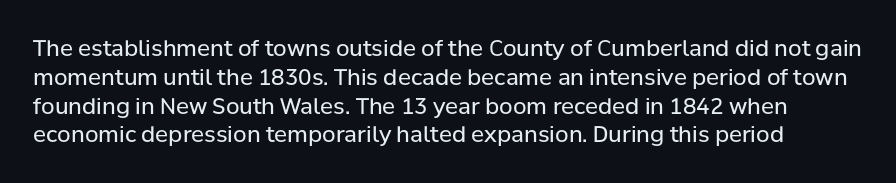
{"italic": "no", "bold": "no", "underline": "no", "line_spacing": "normal", "line_spacing_ratio": 1.31, "letter_spacing": "normal", "letter_spacing_em": 0.0, "glyph_px": 22}
